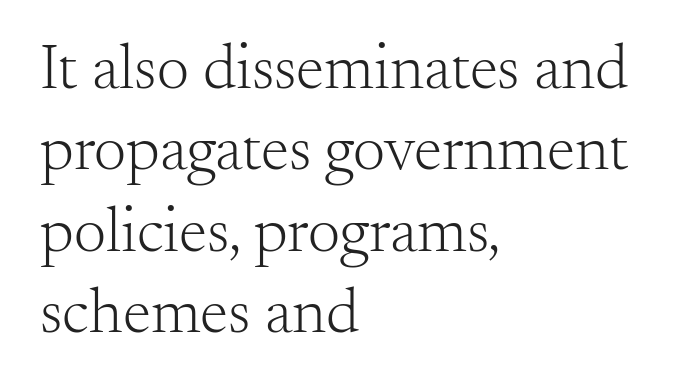
The letterforms sit shoulder to shoulder at normal distance. The paragraph shown leans on its left margin. Each letter keeps its own natural width here, so spacing adapts to shape. The zone under the glyphs is completely vacant. Caption: face not bold, strokes unweighted. Vertically, the passage feels balanced, rows spaced as you'd expect.
